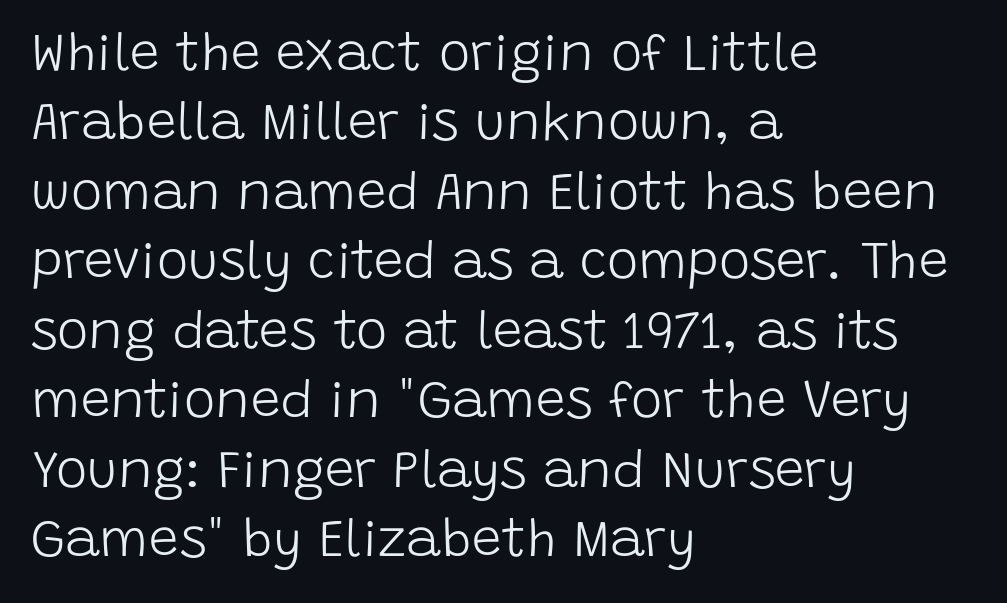
Q: Is the text bold? A: No.
Q: Is the text italic (slanted)? A: No, it is upright.
Q: Is the typeface a serif or a sans-serif typeface? A: Sans-serif.
Q: Is the text underlined? A: No.
Q: How is the paragraph aligned? A: Left-aligned.
Q: Is the spacing between letters normal or unusually wide? A: Normal.
Q: Is the spacing between lines tight, normal or loose? A: Normal.
Q: Width (condensed, normal, or wide)? A: Normal.
Q: Stroke contrast? A: Low.
Q: x-height? A: Large.
Q: Monospaced? A: No.
